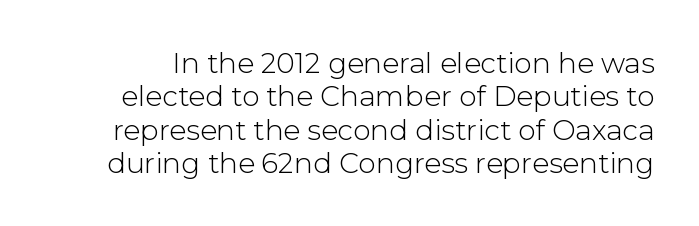
{"serif": "no", "italic": "no", "bold": "no", "weight": "light", "width": "normal", "stroke_contrast": "low", "x_height": "medium", "monospaced": "no", "underline": "no", "line_spacing_ratio": 1.19, "letter_spacing": "normal", "letter_spacing_em": 0.0, "glyph_px": 28}
